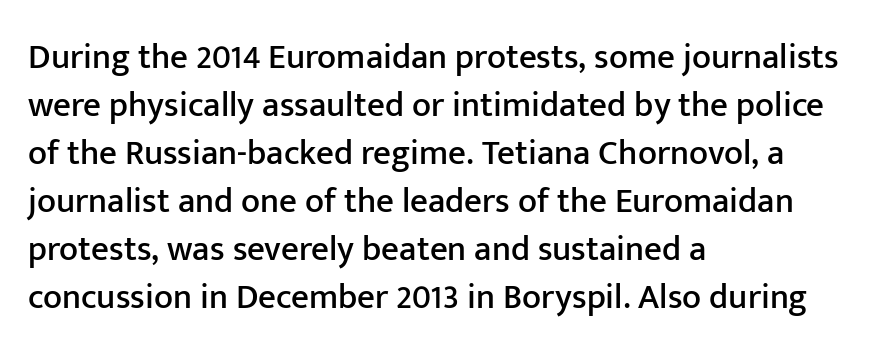
{"serif": "no", "italic": "no", "width": "normal", "stroke_contrast": "low", "x_height": "medium", "monospaced": "no", "underline": "no", "align": "left", "line_spacing": "normal", "line_spacing_ratio": 1.37, "letter_spacing": "normal", "letter_spacing_em": 0.0, "glyph_px": 35}
